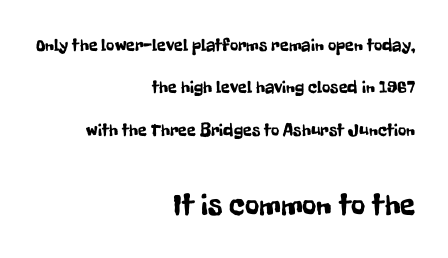
Q: Is the text italic (slanted)? A: No, it is upright.
Q: Is the typeface a serif or a sans-serif typeface? A: Sans-serif.
Q: Is the text underlined? A: No.
Q: How is the paragraph aligned? A: Right-aligned.
Q: Is the spacing between letters normal or unusually wide? A: Normal.
Q: Is the spacing between lines tight, normal or loose? A: Loose.
Q: Which block of text is set in a larger size, the first (top) or the second (bottom)? A: The second (bottom) one.
Q: Width (condensed, normal, or wide)? A: Condensed.
Q: Stroke contrast? A: Low.
Q: x-height? A: Medium.
Q: Monospaced? A: No.
